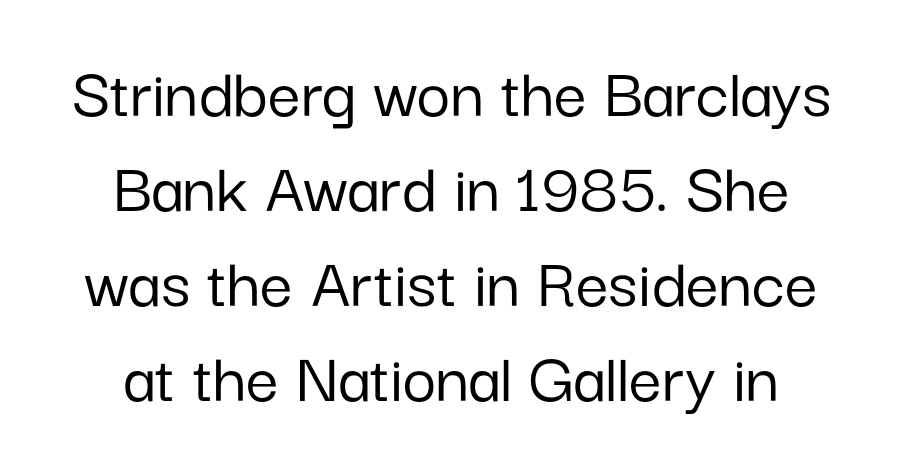
The image shows 73 px sans-serif type, upright; set centered, normal line spacing (1.3x), normal letter spacing, not underlined; low stroke contrast and a medium x-height.
